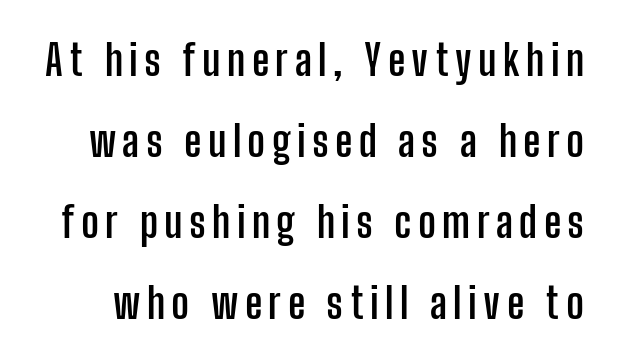
{"serif": "no", "italic": "no", "bold": "yes", "weight": "semibold", "width": "condensed", "stroke_contrast": "low", "x_height": "medium", "monospaced": "no", "underline": "no", "line_spacing": "loose", "line_spacing_ratio": 1.93, "glyph_px": 42}
